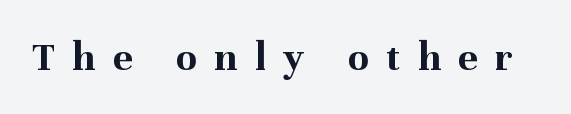
The line texture is sparse and dotted thanks to wide tracking. Heft: maximum for text — a bold. The designer went with a serif here, giving each stem small feet. The letters advance in unequal steps, a hallmark of proportional type.
